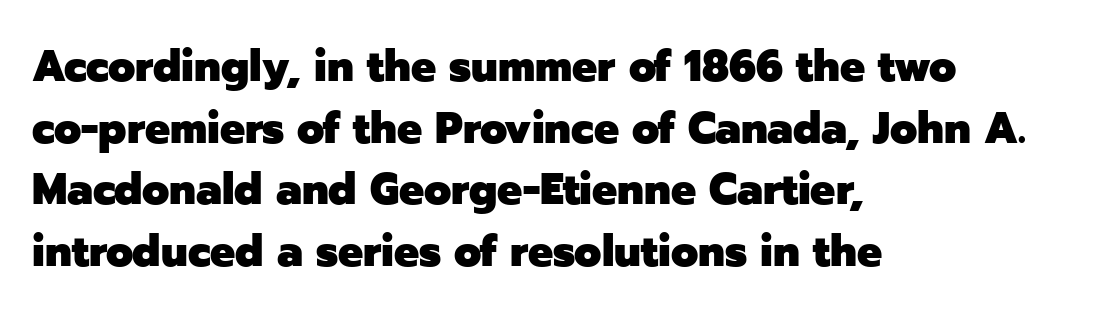
Q: Is the text bold? A: Yes.
Q: Is the text italic (slanted)? A: No, it is upright.
Q: Is the typeface a serif or a sans-serif typeface? A: Sans-serif.
Q: Is the text underlined? A: No.
Q: How is the paragraph aligned? A: Left-aligned.
Q: Is the spacing between letters normal or unusually wide? A: Normal.
Q: Is the spacing between lines tight, normal or loose? A: Normal.
Q: Width (condensed, normal, or wide)? A: Normal.
Q: Stroke contrast? A: Low.
Q: x-height? A: Medium.
Q: Monospaced? A: No.
